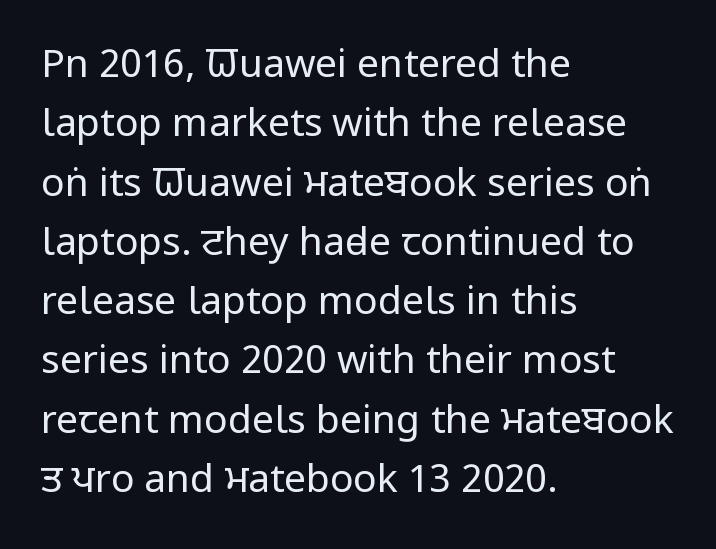
The image shows 39 px regular-weight, condensed sans-serif type, upright; set left-aligned, normal line spacing (1.52x), normal letter spacing, not underlined; low stroke contrast and a large x-height.
